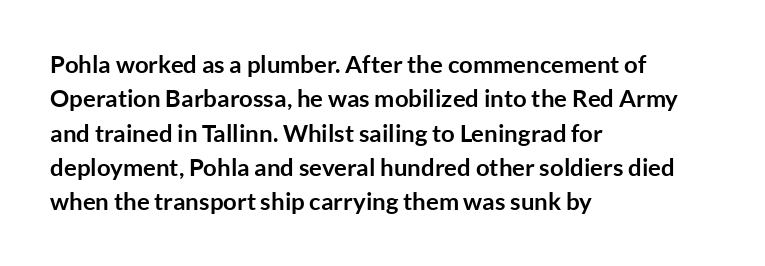
{"italic": "no", "bold": "yes", "underline": "no", "align": "left", "line_spacing": "normal", "line_spacing_ratio": 1.43, "letter_spacing": "normal", "letter_spacing_em": 0.0, "glyph_px": 24}
